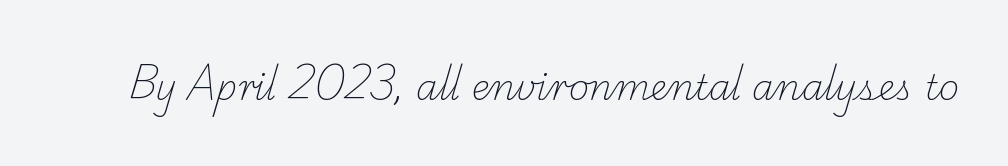
The image shows 35 px light serif type; set normal letter spacing, not underlined; low stroke contrast and a small x-height.
